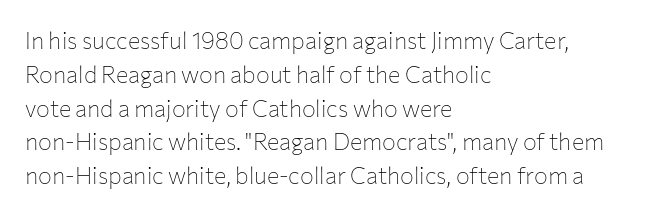
{"italic": "no", "bold": "no", "underline": "no", "align": "left", "line_spacing": "normal", "line_spacing_ratio": 1.47, "letter_spacing": "normal", "letter_spacing_em": 0.0, "glyph_px": 23}
